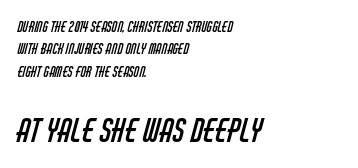
Each letter keeps its own natural width here, so spacing adapts to shape. You could call the tracking neutral — neither tight nor loose. Serifs: no, the terminals of the letterforms are clean. Is the stroke heavy? The answer is a plain regular-or-lighter.
